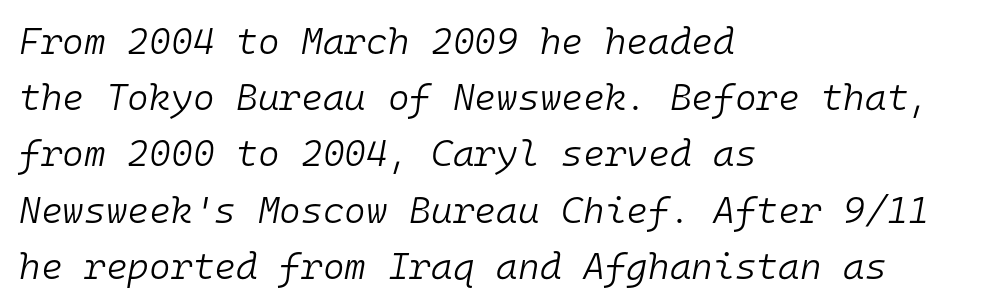
Characters follow at the spacing the type designer built in. These lines are rendered in a fixed-pitch font. Underlining? Definitely not there. You can tell it's italic because the verticals aren't actually vertical.
